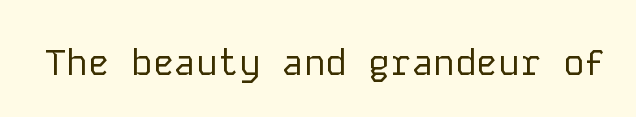
Q: Is the text bold? A: No.
Q: Is the text italic (slanted)? A: No, it is upright.
Q: Is the typeface a serif or a sans-serif typeface? A: Sans-serif.
Q: Is the text underlined? A: No.
Q: Is the spacing between letters normal or unusually wide? A: Normal.
Q: Width (condensed, normal, or wide)? A: Normal.
Q: Stroke contrast? A: Low.
Q: x-height? A: Medium.
Q: Monospaced? A: Yes.
